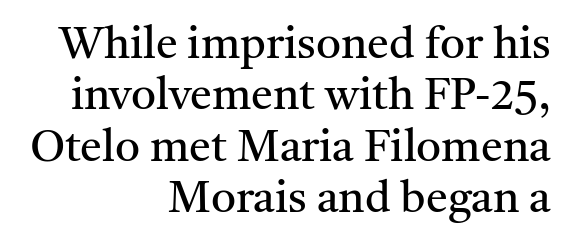
{"serif": "yes", "italic": "no", "bold": "no", "weight": "regular", "width": "normal", "stroke_contrast": "medium", "x_height": "medium", "monospaced": "no", "underline": "no", "align": "right", "line_spacing_ratio": 1.17, "letter_spacing": "normal", "letter_spacing_em": 0.0, "glyph_px": 44}
